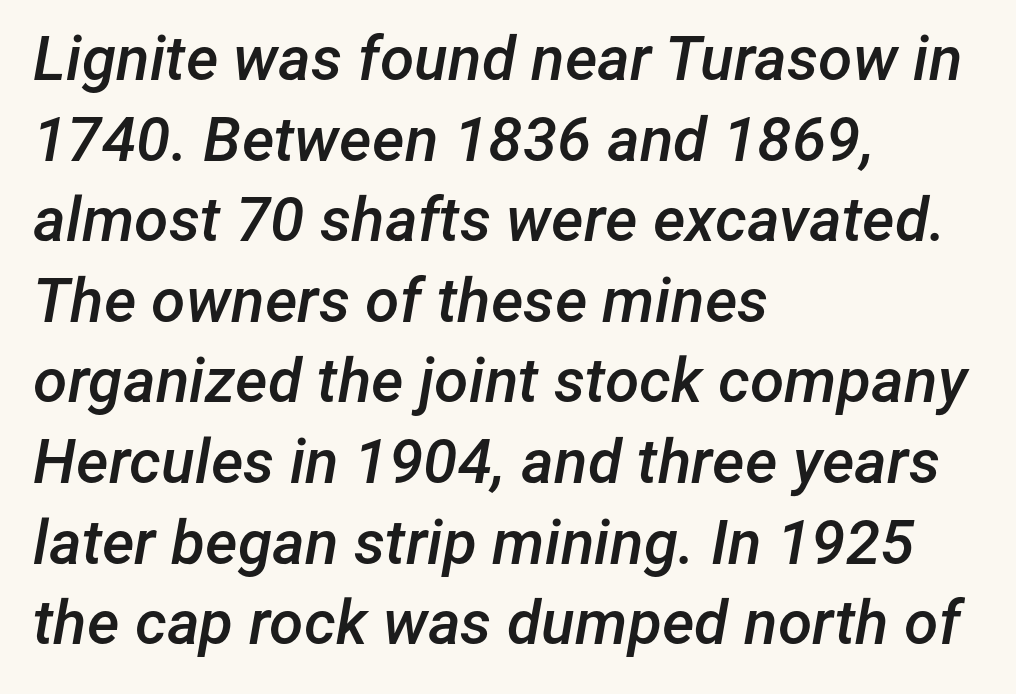
Q: Is the text bold? A: Semi-bold.
Q: Is the text italic (slanted)? A: Yes, it leans right by about 12 degrees.
Q: Is the text underlined? A: No.
Q: How is the paragraph aligned? A: Left-aligned.
Q: Is the spacing between letters normal or unusually wide? A: Normal.
Q: Is the spacing between lines tight, normal or loose? A: Normal.
Q: Width (condensed, normal, or wide)? A: Normal.
Q: Stroke contrast? A: Low.
Q: x-height? A: Medium.
Q: Monospaced? A: No.
